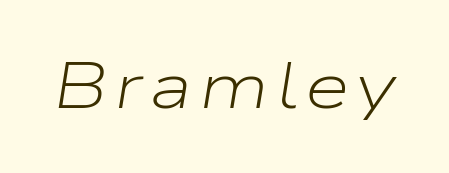
{"italic": "yes", "lean": "right", "slant_degrees": 9, "bold": "no", "weight": "light", "width": "wide", "stroke_contrast": "low", "x_height": "medium", "monospaced": "no", "underline": "no", "glyph_px": 65}
